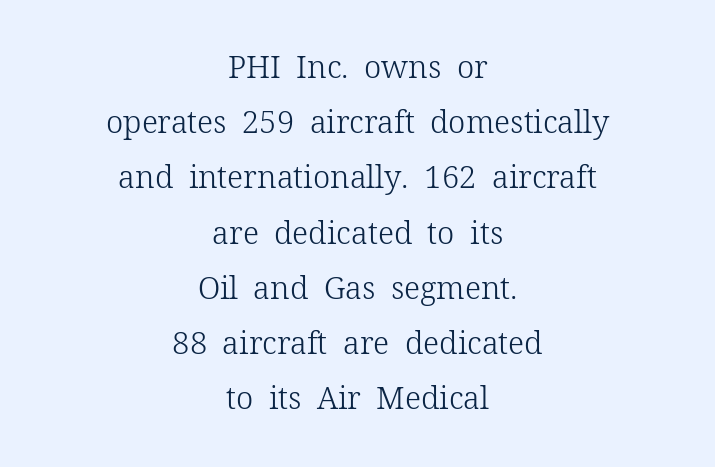
Q: Is the text bold? A: No.
Q: Is the text italic (slanted)? A: No, it is upright.
Q: Is the typeface a serif or a sans-serif typeface? A: Serif.
Q: Is the text underlined? A: No.
Q: How is the paragraph aligned? A: Centered.
Q: Is the spacing between letters normal or unusually wide? A: Normal.
Q: Width (condensed, normal, or wide)? A: Normal.
Q: Stroke contrast? A: Low.
Q: x-height? A: Medium.
Q: Monospaced? A: No.
